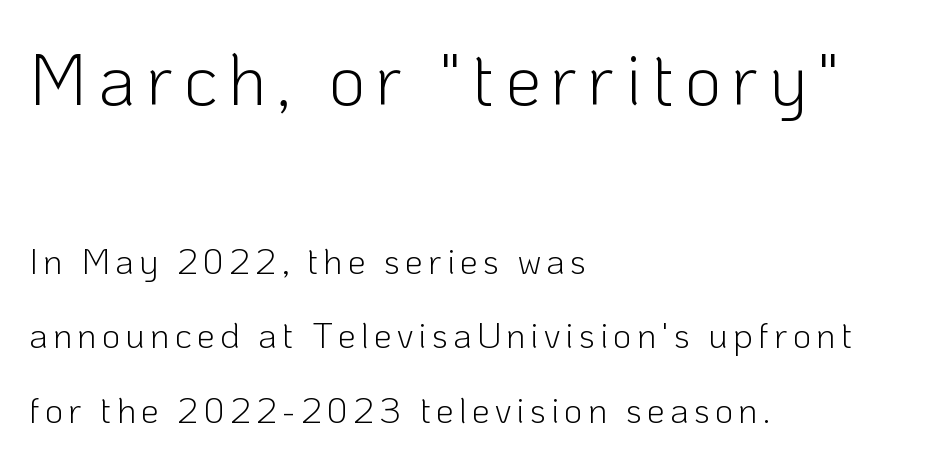
Q: Is the text bold? A: No.
Q: Is the text italic (slanted)? A: No, it is upright.
Q: Is the typeface a serif or a sans-serif typeface? A: Sans-serif.
Q: Is the text underlined? A: No.
Q: How is the paragraph aligned? A: Left-aligned.
Q: Is the spacing between lines tight, normal or loose? A: Loose.
Q: Which block of text is set in a larger size, the first (top) or the second (bottom)? A: The first (top) one.
Q: Width (condensed, normal, or wide)? A: Normal.
Q: Stroke contrast? A: Low.
Q: x-height? A: Medium.
Q: Monospaced? A: No.
